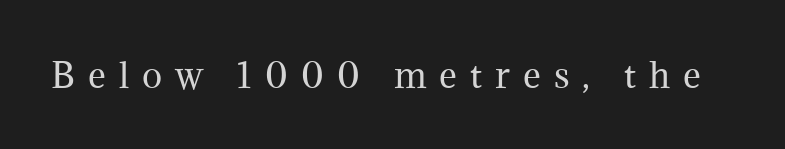
{"serif": "yes", "italic": "no", "bold": "no", "weight": "regular", "width": "normal", "stroke_contrast": "medium", "x_height": "medium", "monospaced": "no", "underline": "no", "letter_spacing": "wide", "letter_spacing_em": 0.38, "glyph_px": 34}
